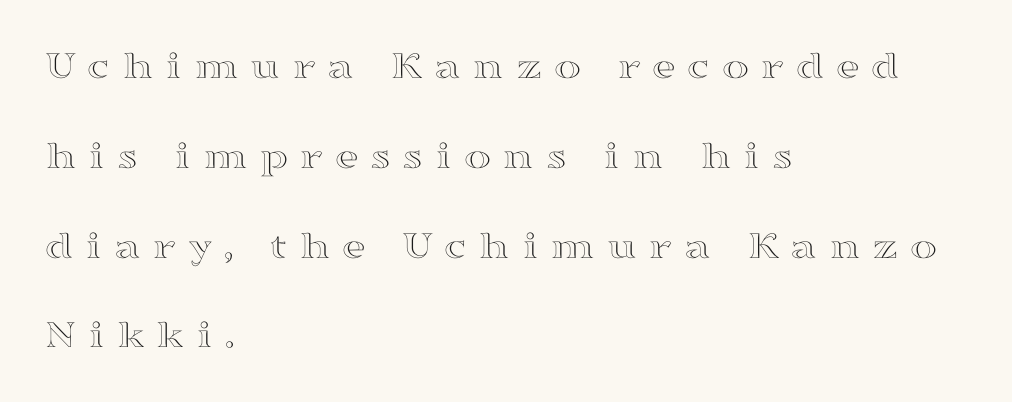
Q: Is the text italic (slanted)? A: No, it is upright.
Q: Is the text underlined? A: No.
Q: How is the paragraph aligned? A: Left-aligned.
Q: Is the spacing between letters normal or unusually wide? A: Unusually wide.
Q: Is the spacing between lines tight, normal or loose? A: Loose.
Q: Width (condensed, normal, or wide)? A: Wide.
Q: x-height? A: Medium.
Q: Monospaced? A: No.
